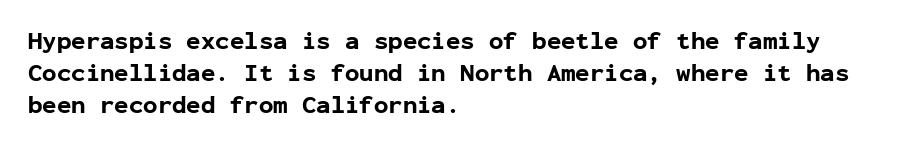
Q: Is the text bold? A: Yes.
Q: Is the text italic (slanted)? A: No, it is upright.
Q: Is the text underlined? A: No.
Q: How is the paragraph aligned? A: Left-aligned.
Q: Is the spacing between letters normal or unusually wide? A: Normal.
Q: Is the spacing between lines tight, normal or loose? A: Normal.
